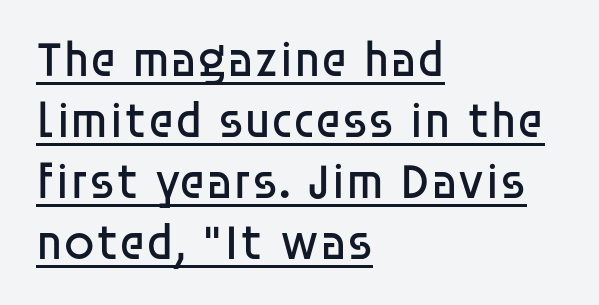
{"serif": "no", "italic": "no", "bold": "no", "weight": "regular", "width": "normal", "stroke_contrast": "low", "x_height": "large", "monospaced": "no", "underline": "yes", "align": "left", "line_spacing_ratio": 1.22, "letter_spacing": "normal", "letter_spacing_em": 0.0, "glyph_px": 50}
